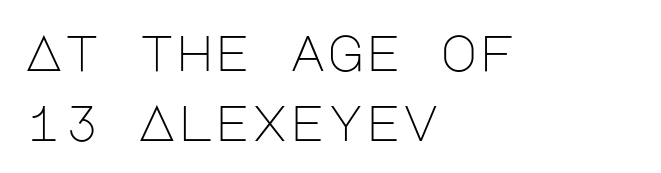
{"serif": "no", "italic": "no", "bold": "no", "weight": "light", "width": "normal", "stroke_contrast": "low", "x_height": "large", "underline": "no", "align": "left", "line_spacing": "normal", "line_spacing_ratio": 1.38, "letter_spacing": "normal", "letter_spacing_em": 0.0, "glyph_px": 51}
